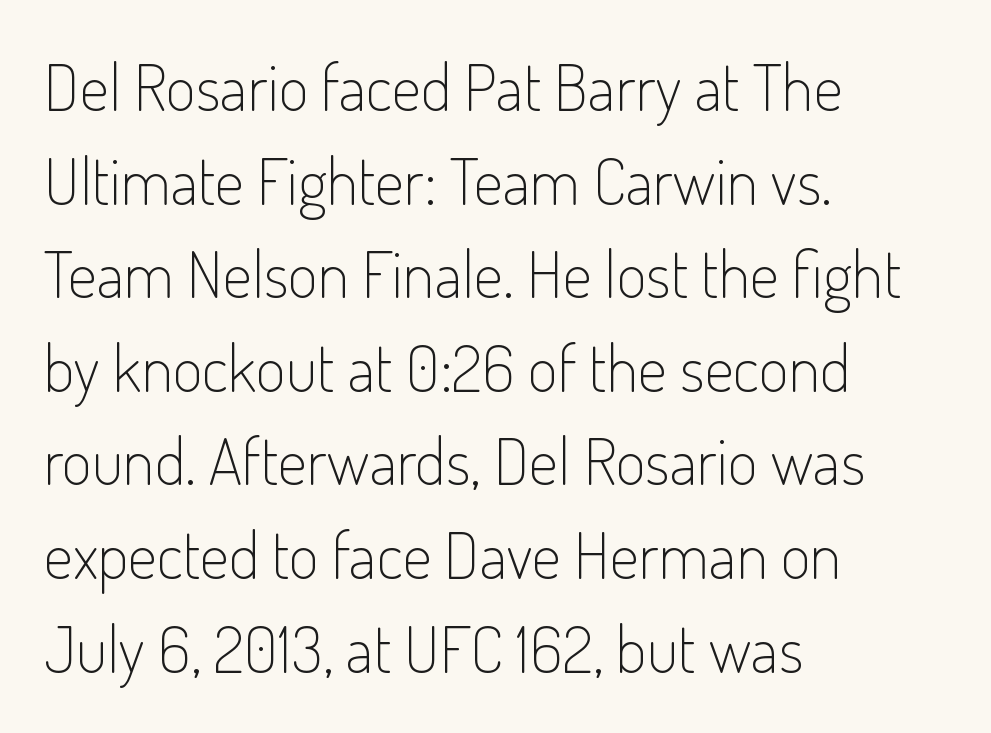
Q: Is the text bold? A: No.
Q: Is the text italic (slanted)? A: No, it is upright.
Q: Is the typeface a serif or a sans-serif typeface? A: Sans-serif.
Q: Is the text underlined? A: No.
Q: How is the paragraph aligned? A: Left-aligned.
Q: Is the spacing between letters normal or unusually wide? A: Normal.
Q: Is the spacing between lines tight, normal or loose? A: Normal.
Q: Width (condensed, normal, or wide)? A: Condensed.
Q: Stroke contrast? A: Low.
Q: x-height? A: Small.
Q: Monospaced? A: No.
